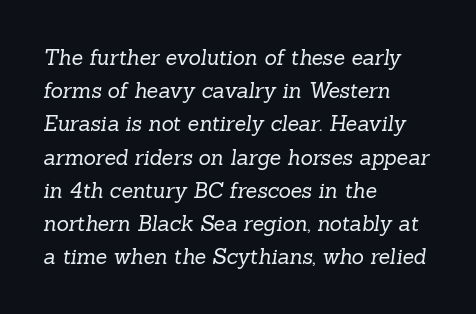
Words appear dense and cohesive because spacing is normal. Ink coverage per letter is moderate at most. A bare baseline throughout the passage. One-word summary of the alignment: left. Baseline-to-baseline distance is the conventional proportion of letter height.
